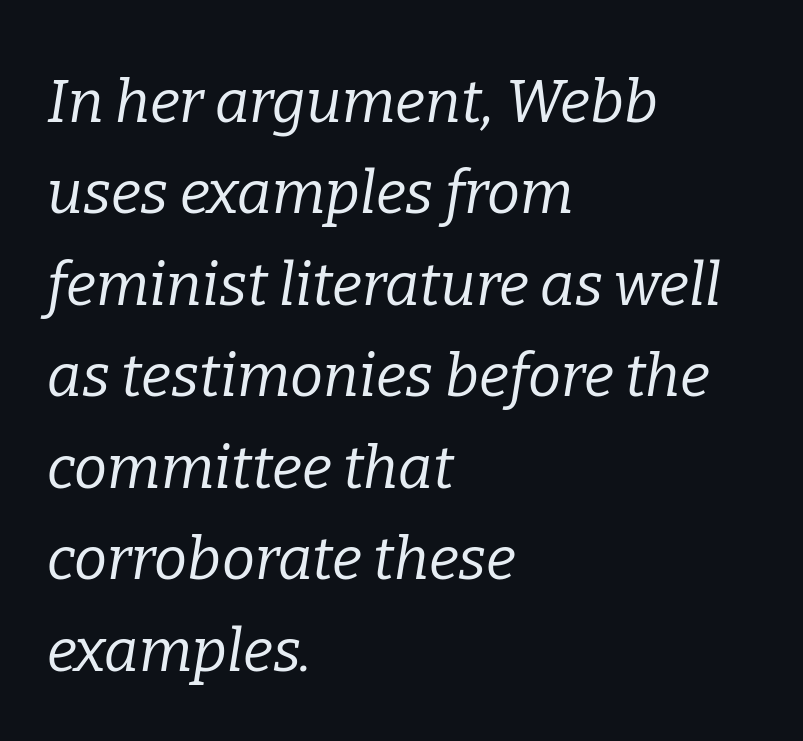
{"serif": "yes", "italic": "yes", "lean": "right", "slant_degrees": 9, "bold": "no", "weight": "regular", "width": "normal", "stroke_contrast": "low", "x_height": "medium", "monospaced": "no", "underline": "no", "align": "left", "line_spacing": "normal", "line_spacing_ratio": 1.55, "letter_spacing": "normal", "letter_spacing_em": 0.0, "glyph_px": 59}
